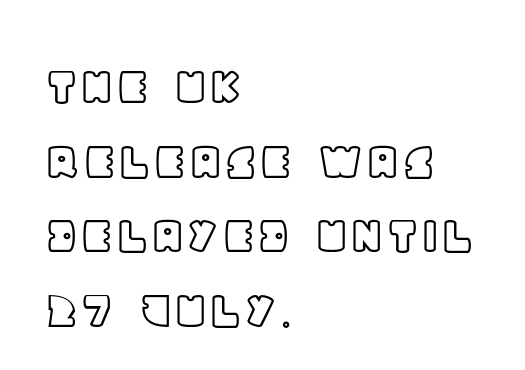
{"italic": "no", "width": "normal", "x_height": "large", "monospaced": "no", "underline": "no", "align": "left", "line_spacing": "normal", "line_spacing_ratio": 1.31, "letter_spacing": "normal", "letter_spacing_em": 0.0, "glyph_px": 57}
